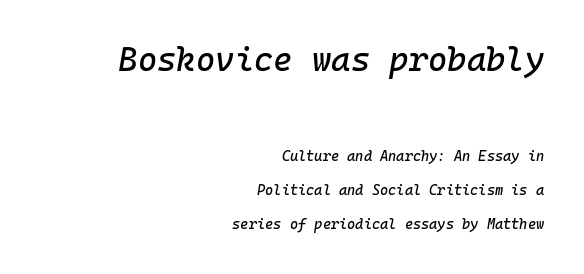
The image shows 33 px text type, italic (leaning right), monospaced; set right-aligned, loose line spacing (2.46x), normal letter spacing, not underlined; the first (top) block is 2.36x larger; low stroke contrast and a medium x-height.
